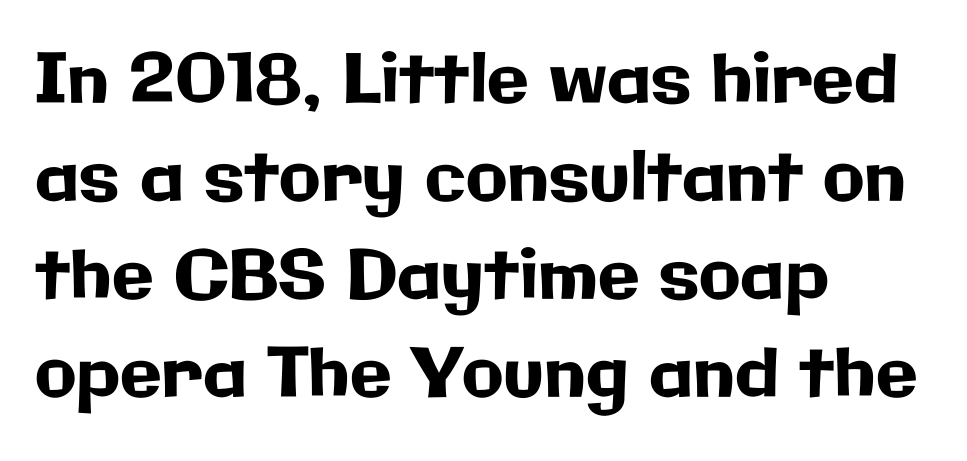
{"serif": "no", "italic": "no", "width": "normal", "stroke_contrast": "low", "x_height": "medium", "monospaced": "no", "underline": "no", "align": "left", "line_spacing": "normal", "line_spacing_ratio": 1.44, "letter_spacing": "normal", "letter_spacing_em": 0.0, "glyph_px": 68}
